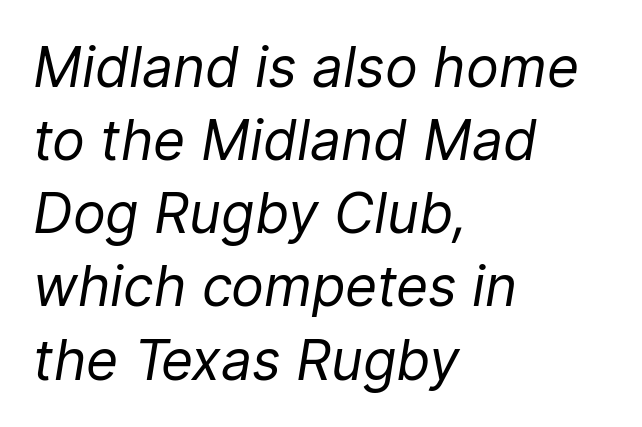
{"italic": "yes", "lean": "right", "slant_degrees": 9, "bold": "no", "weight": "regular", "width": "normal", "stroke_contrast": "low", "x_height": "medium", "monospaced": "no", "underline": "no", "align": "left", "line_spacing": "normal", "line_spacing_ratio": 1.33, "letter_spacing": "normal", "letter_spacing_em": 0.0, "glyph_px": 55}
